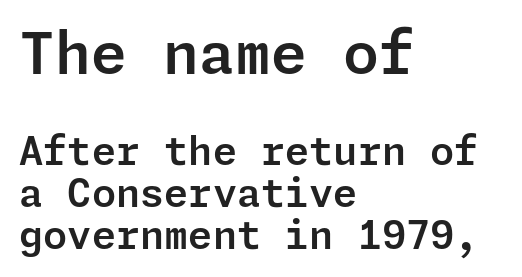
Q: Is the text italic (slanted)? A: No, it is upright.
Q: Is the typeface a serif or a sans-serif typeface? A: Sans-serif.
Q: Is the text underlined? A: No.
Q: How is the paragraph aligned? A: Left-aligned.
Q: Is the spacing between letters normal or unusually wide? A: Normal.
Q: Is the spacing between lines tight, normal or loose? A: Tight.
Q: Which block of text is set in a larger size, the first (top) or the second (bottom)? A: The first (top) one.
Q: Width (condensed, normal, or wide)? A: Normal.
Q: Stroke contrast? A: Low.
Q: x-height? A: Medium.
